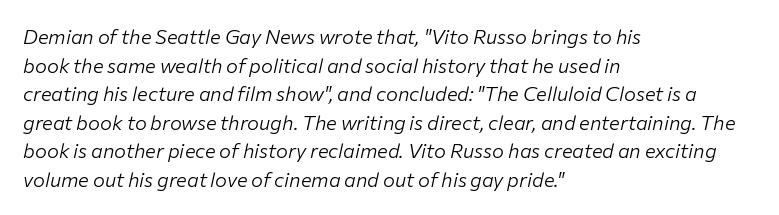
{"italic": "yes", "lean": "right", "slant_degrees": 12, "bold": "no", "underline": "no", "align": "left", "line_spacing": "normal", "line_spacing_ratio": 1.43, "letter_spacing": "normal", "letter_spacing_em": 0.0, "glyph_px": 20}
